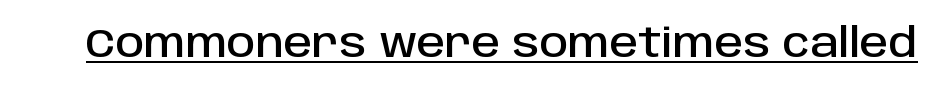
Q: Is the text italic (slanted)? A: No, it is upright.
Q: Is the typeface a serif or a sans-serif typeface? A: Sans-serif.
Q: Is the text underlined? A: Yes.
Q: Is the spacing between letters normal or unusually wide? A: Normal.
Q: Width (condensed, normal, or wide)? A: Normal.
Q: Stroke contrast? A: Low.
Q: x-height? A: Large.
Q: Monospaced? A: No.
